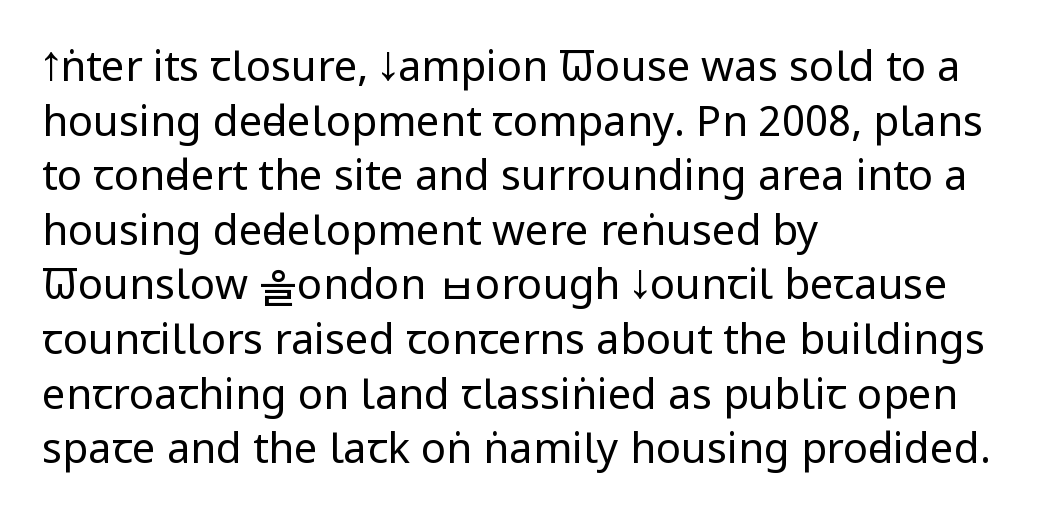
Q: Is the text bold? A: No.
Q: Is the text italic (slanted)? A: No, it is upright.
Q: Is the typeface a serif or a sans-serif typeface? A: Sans-serif.
Q: Is the text underlined? A: No.
Q: How is the paragraph aligned? A: Left-aligned.
Q: Is the spacing between letters normal or unusually wide? A: Normal.
Q: Is the spacing between lines tight, normal or loose? A: Normal.
Q: Width (condensed, normal, or wide)? A: Condensed.
Q: Stroke contrast? A: Low.
Q: x-height? A: Large.
Q: Monospaced? A: No.
